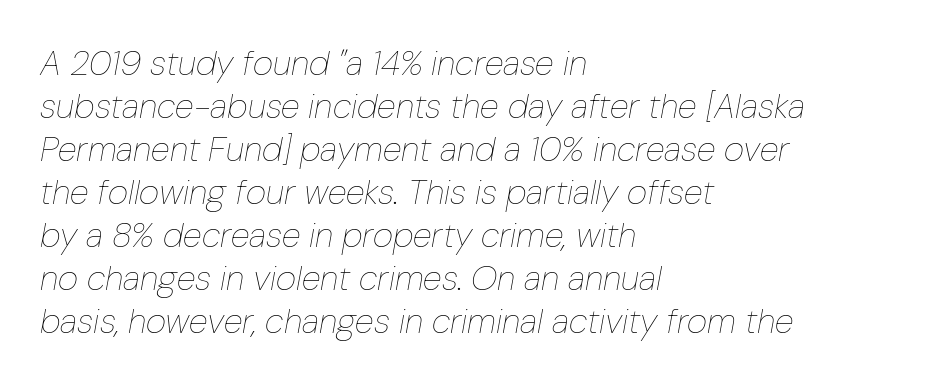
The image shows 35 px thin, condensed type, italic (leaning right); set left-aligned, line spacing 1.23x, normal letter spacing, not underlined; low stroke contrast and a medium x-height.
